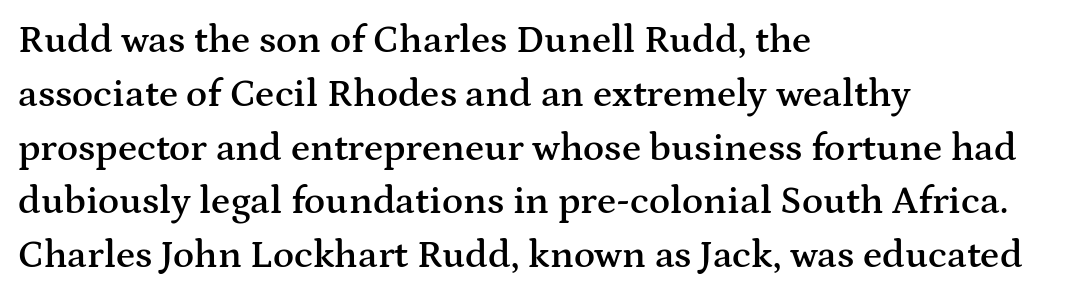
The image shows 39 px semibold, wide serif type, upright; set left-aligned, normal line spacing (1.38x), normal letter spacing, not underlined; medium stroke contrast and a medium x-height.
